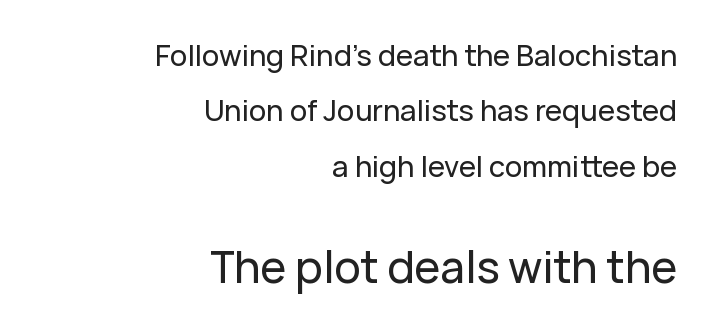
{"serif": "no", "italic": "no", "width": "normal", "stroke_contrast": "low", "x_height": "medium", "monospaced": "no", "underline": "no", "align": "right", "line_spacing": "loose", "line_spacing_ratio": 1.91, "letter_spacing": "normal", "letter_spacing_em": 0.0, "larger_block": "second", "size_ratio": 1.52, "glyph_px": 44}
